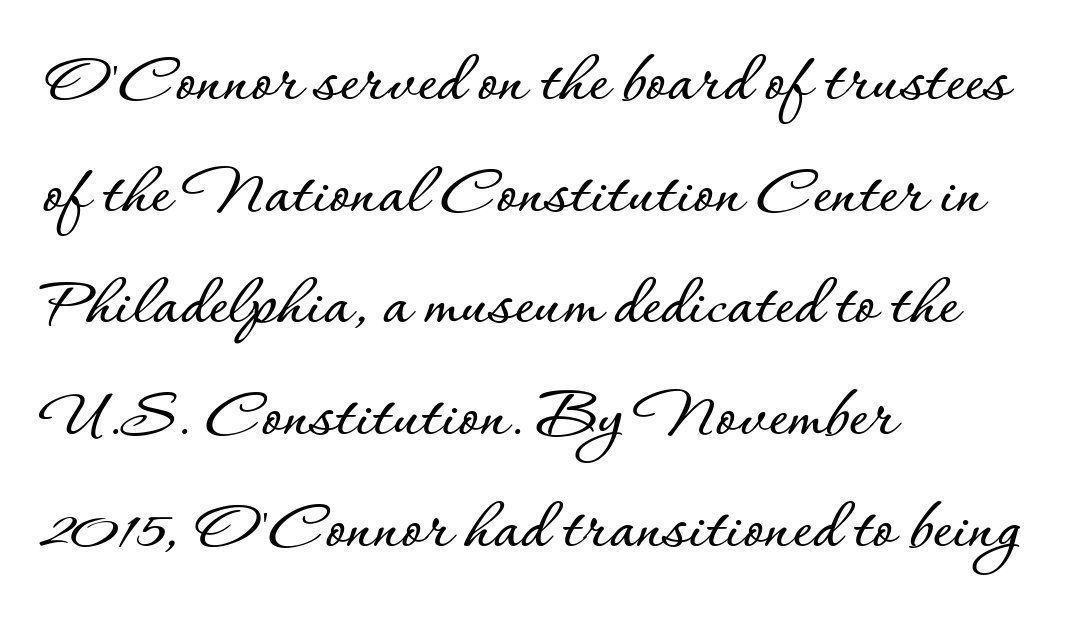
Q: Is the text italic (slanted)? A: Yes.
Q: Is the text underlined? A: No.
Q: How is the paragraph aligned? A: Left-aligned.
Q: Is the spacing between letters normal or unusually wide? A: Normal.
Q: Is the spacing between lines tight, normal or loose? A: Normal.
Q: Width (condensed, normal, or wide)? A: Normal.
Q: Stroke contrast? A: Low.
Q: x-height? A: Small.
Q: Monospaced? A: No.
